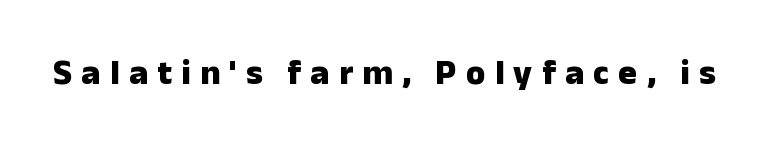
The image shows 35 px heavy sans-serif type, upright; set unusually wide letter spacing (+0.27 em), not underlined; low stroke contrast and a medium x-height.
